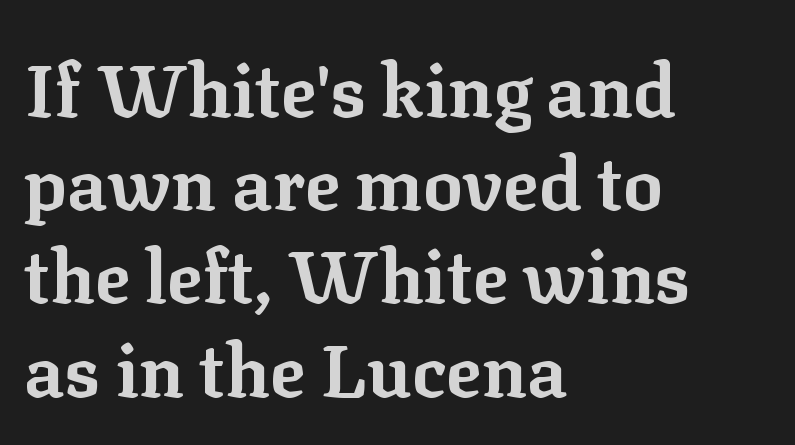
{"serif": "yes", "italic": "no", "bold": "yes", "weight": "bold", "width": "normal", "stroke_contrast": "low", "x_height": "medium", "monospaced": "no", "underline": "no", "align": "left", "line_spacing": "normal", "line_spacing_ratio": 1.26, "letter_spacing": "normal", "letter_spacing_em": 0.0, "glyph_px": 74}
